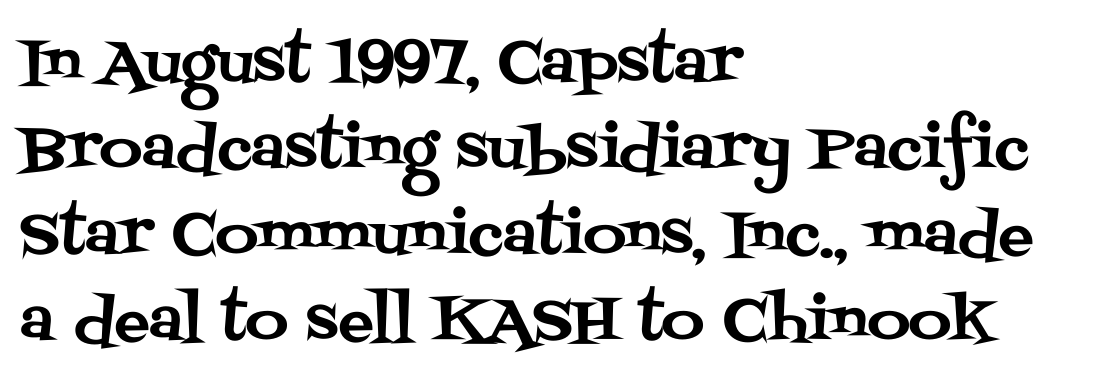
{"serif": "yes", "italic": "no", "width": "normal", "stroke_contrast": "medium", "x_height": "large", "monospaced": "no", "underline": "no", "align": "left", "line_spacing": "normal", "line_spacing_ratio": 1.46, "letter_spacing": "normal", "letter_spacing_em": 0.0, "glyph_px": 59}
